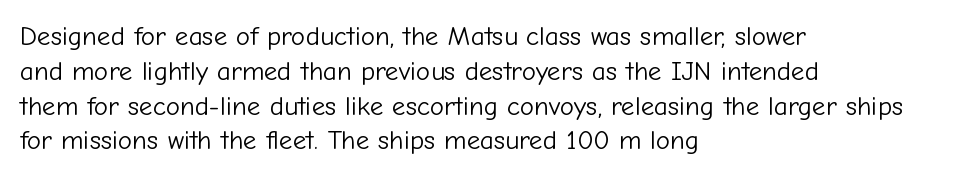
Q: Is the text bold? A: No.
Q: Is the text italic (slanted)? A: No, it is upright.
Q: Is the text underlined? A: No.
Q: How is the paragraph aligned? A: Left-aligned.
Q: Is the spacing between letters normal or unusually wide? A: Normal.
Q: Is the spacing between lines tight, normal or loose? A: Normal.
